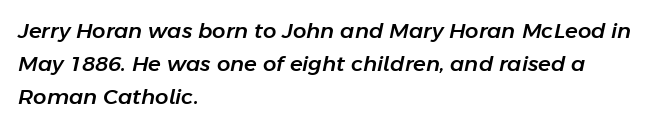
The image shows 21 px text type, italic (leaning right); set left-aligned, normal line spacing (1.58x), normal letter spacing, not underlined.
